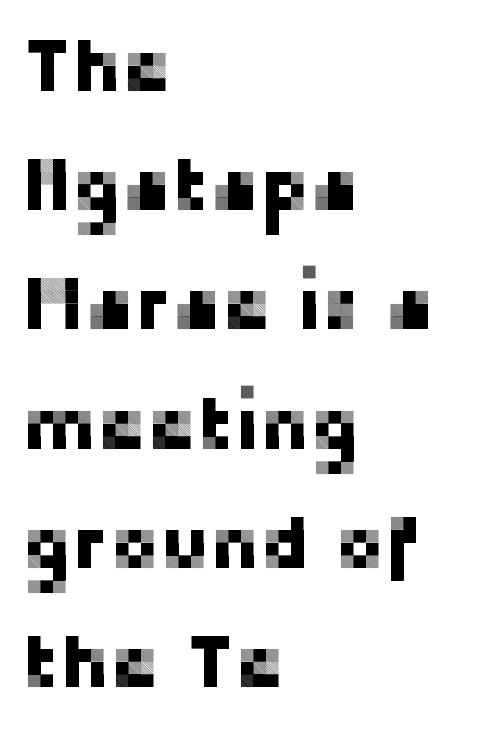
The image shows 75 px sans-serif type, upright; set left-aligned, normal line spacing (1.59x), normal letter spacing, not underlined; low stroke contrast and a medium x-height.
